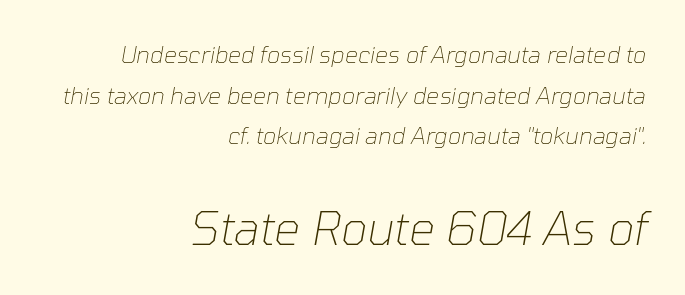
Weight class: somewhere from thin through regular. The rendering applies a slant to the glyphs. Scale increases going downward across the two blocks. This rendering leaves character spacing at its baseline value. The foot of each line stays bare and open. Character widths vary here, with narrow letters taking less room than wide ones.
